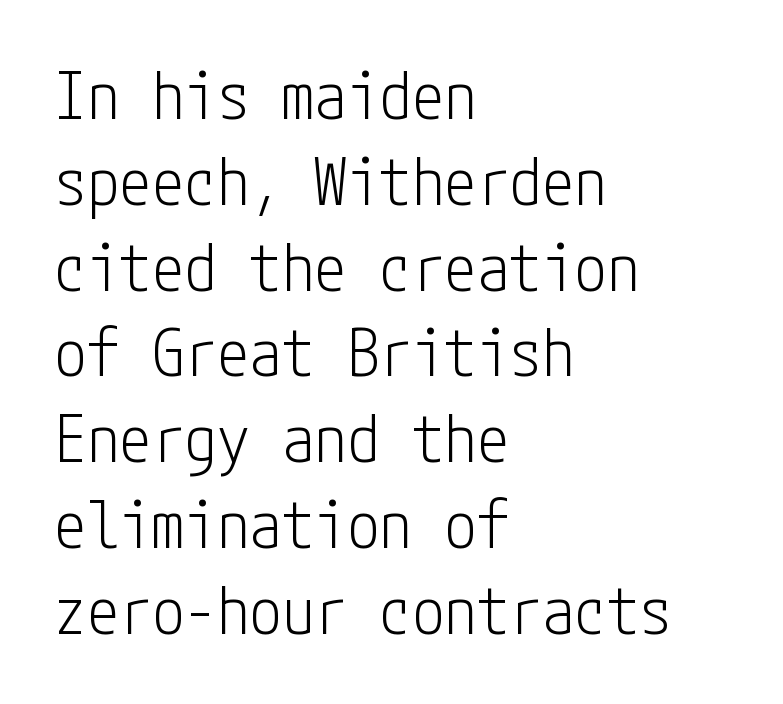
{"serif": "no", "italic": "no", "bold": "no", "weight": "light", "width": "condensed", "stroke_contrast": "low", "x_height": "medium", "underline": "no", "align": "left", "line_spacing": "normal", "line_spacing_ratio": 1.32, "letter_spacing": "normal", "letter_spacing_em": 0.0, "glyph_px": 65}
